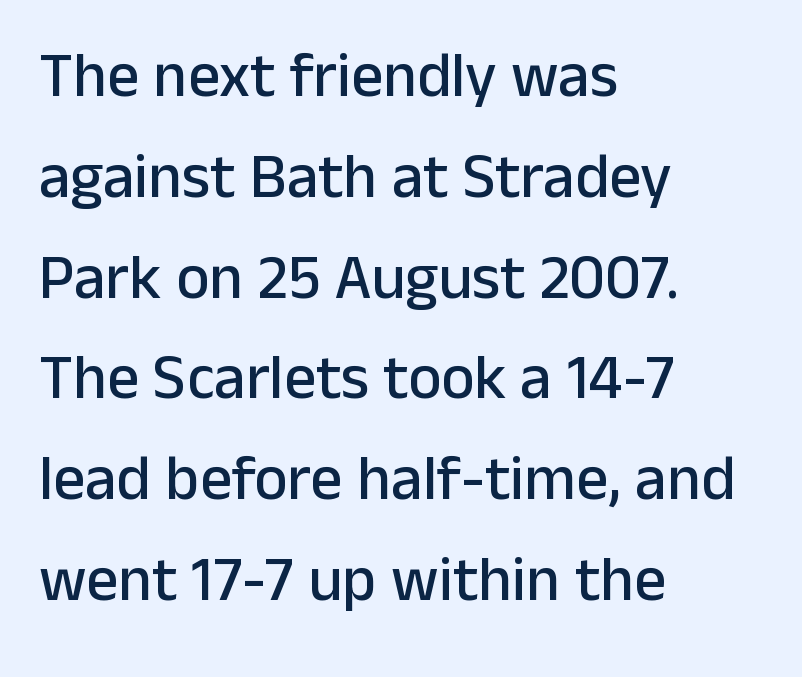
Q: Is the text italic (slanted)? A: No, it is upright.
Q: Is the typeface a serif or a sans-serif typeface? A: Sans-serif.
Q: Is the text underlined? A: No.
Q: How is the paragraph aligned? A: Left-aligned.
Q: Is the spacing between letters normal or unusually wide? A: Normal.
Q: Is the spacing between lines tight, normal or loose? A: Normal.
Q: Width (condensed, normal, or wide)? A: Normal.
Q: Stroke contrast? A: Low.
Q: x-height? A: Medium.
Q: Monospaced? A: No.
